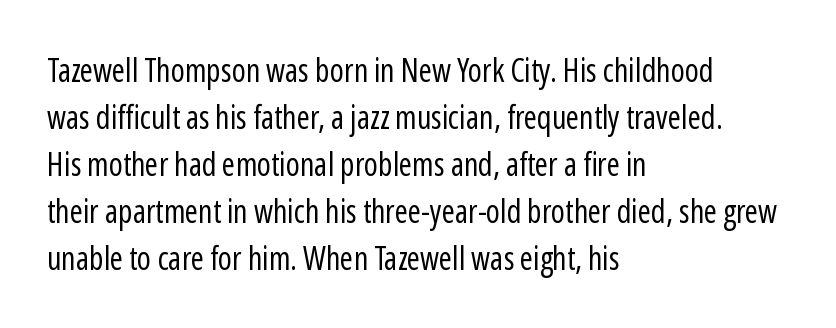
{"serif": "no", "italic": "no", "bold": "no", "weight": "regular", "width": "condensed", "stroke_contrast": "low", "x_height": "medium", "monospaced": "no", "underline": "no", "align": "left", "line_spacing": "normal", "line_spacing_ratio": 1.47, "letter_spacing": "normal", "letter_spacing_em": 0.0, "glyph_px": 32}
